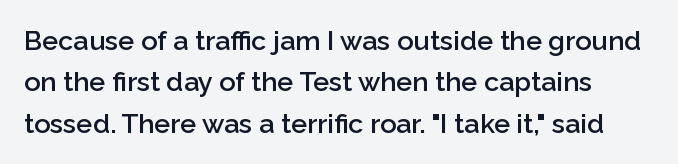
Q: Is the text bold? A: Semi-bold.
Q: Is the text italic (slanted)? A: No, it is upright.
Q: Is the text underlined? A: No.
Q: Is the spacing between letters normal or unusually wide? A: Normal.
Q: Is the spacing between lines tight, normal or loose? A: Normal.
